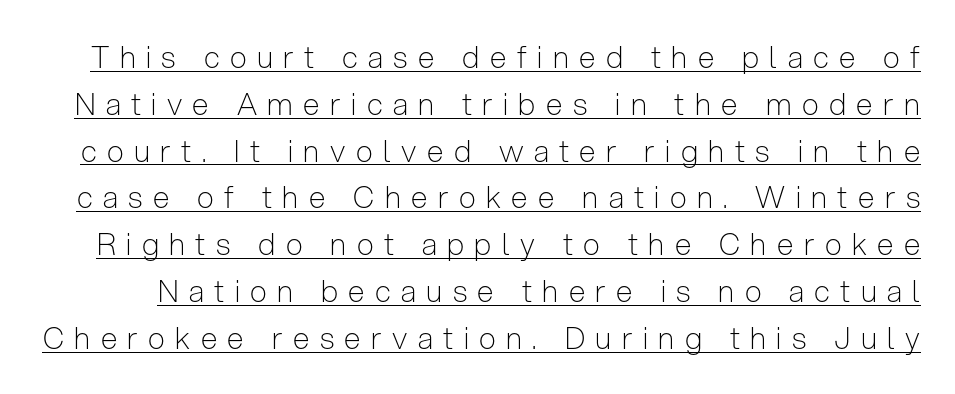
The image shows 30 px light, condensed sans-serif type, upright; set normal line spacing (1.56x), unusually wide letter spacing (+0.35 em), underlined; low stroke contrast and a medium x-height.
